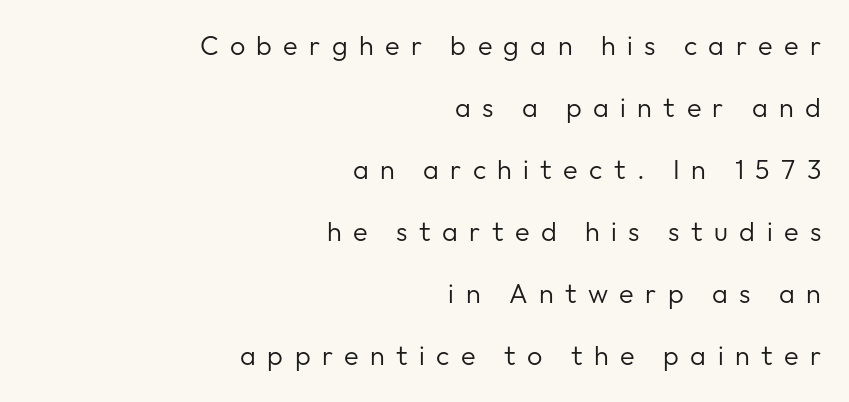
{"italic": "no", "bold": "no", "underline": "no", "align": "right", "line_spacing": "loose", "line_spacing_ratio": 2.3, "letter_spacing": "wide", "letter_spacing_em": 0.42, "glyph_px": 27}
